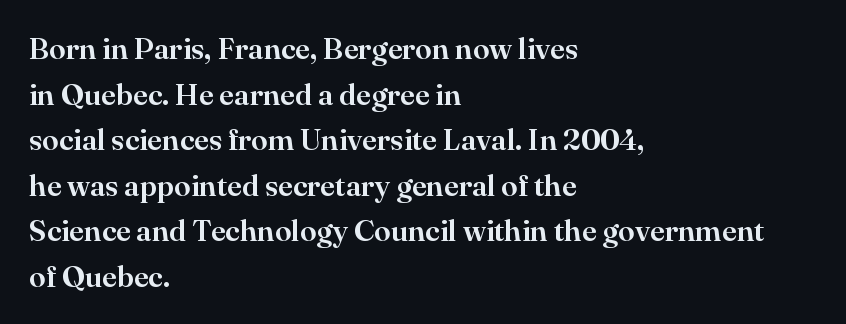
{"serif": "yes", "italic": "no", "width": "normal", "stroke_contrast": "high", "x_height": "small", "monospaced": "no", "underline": "no", "align": "left", "line_spacing": "normal", "line_spacing_ratio": 1.52, "letter_spacing": "normal", "letter_spacing_em": 0.0, "glyph_px": 30}
